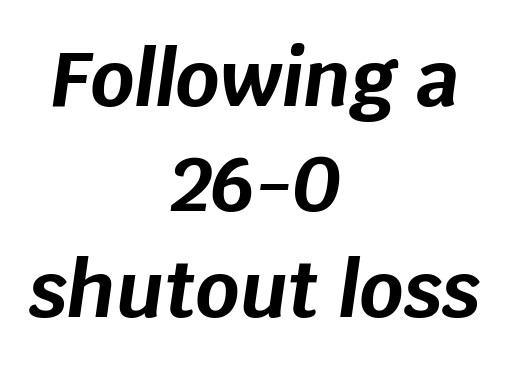
The image shows 77 px bold type, italic (leaning right); set centered, normal line spacing (1.37x), normal letter spacing, not underlined; low stroke contrast and a large x-height.
